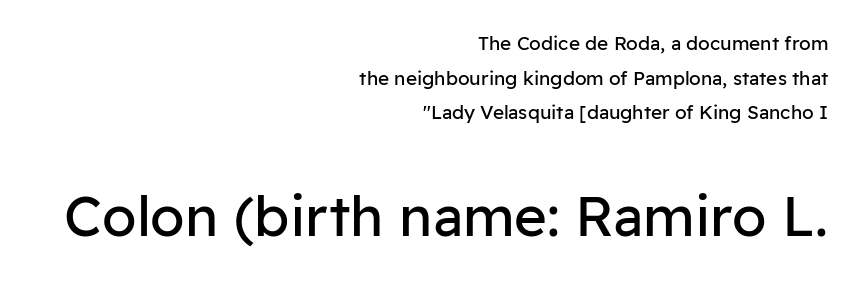
Typographically, this falls in the sans-serif category. The composition opens small and finishes big. This sample has the flowing, uneven cadence of proportional lettering. Each word holds together tightly as a unit, with standard inter-letter gaps.
